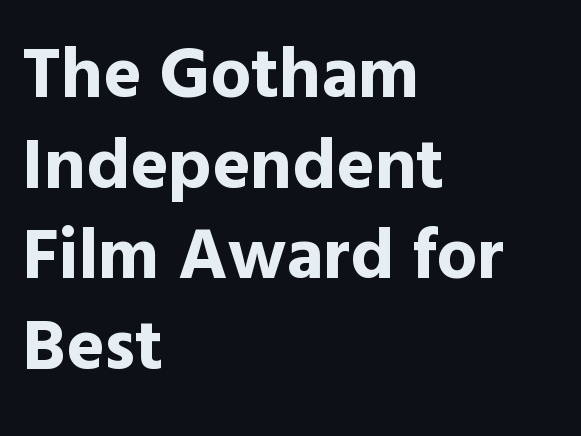
The image shows 72 px bold sans-serif type, upright; set left-aligned, normal line spacing (1.26x), normal letter spacing, not underlined; a medium x-height.
